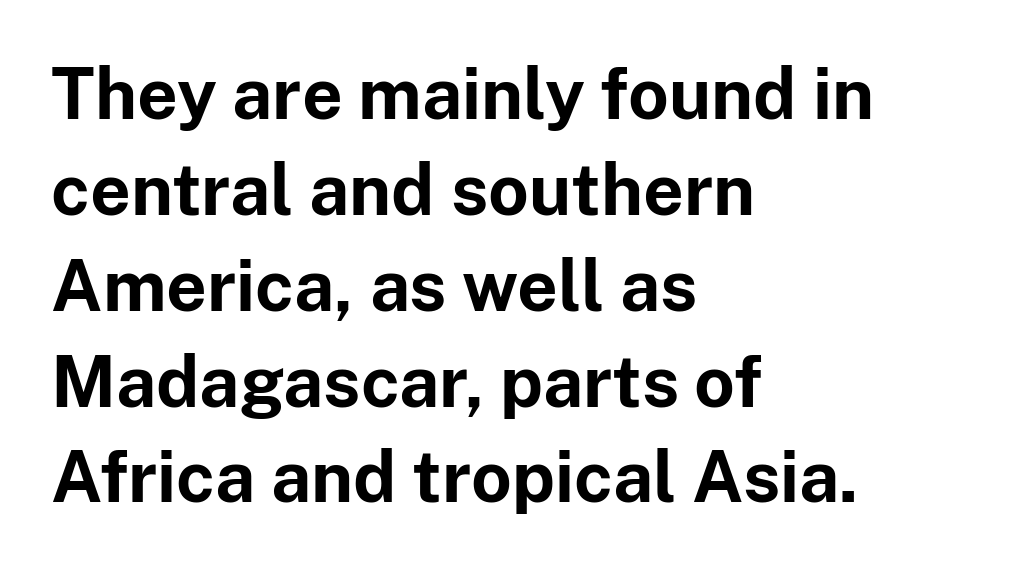
The image shows 71 px bold sans-serif type, upright; set left-aligned, normal line spacing (1.35x), normal letter spacing, not underlined; low stroke contrast and a medium x-height.
